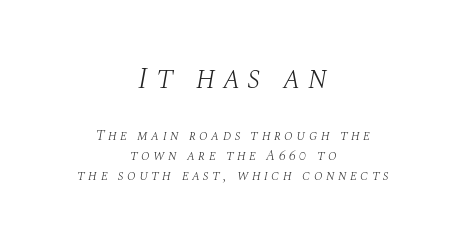
This sample uses expanded letter spacing, leaving extra air between glyphs. Between these two stacked blocks, the higher one wins on size. Spacing verdict: proportional, widths tailored to each character. Designer's note — italics engaged. Layout note: lines centered.
